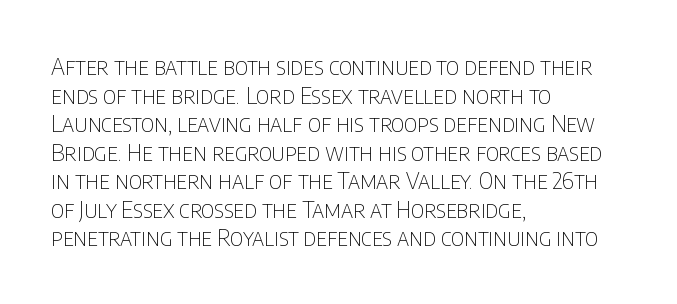
The image shows 23 px text type, upright; set left-aligned, line spacing 1.24x, normal letter spacing, not underlined.
